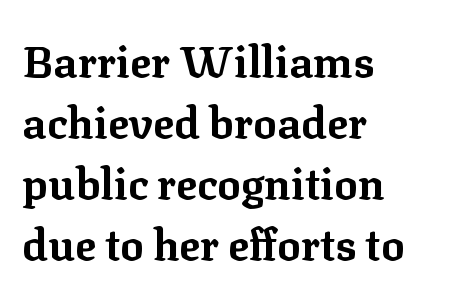
Do the characters align in a grid? No, the font is proportional. Words float on clear page, feet unadorned. All the whitespace from short lines collects on the right. Emphasis by weight is at full strength: bold. Horizontal bands of white between lines are of average thickness. In terms of letterspacing, this is plain default setting.
